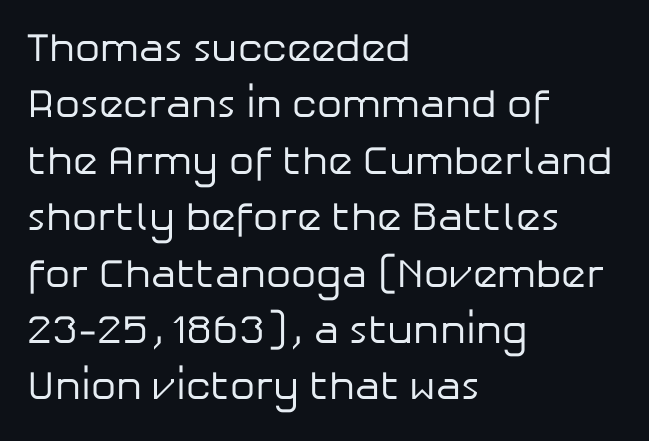
The image shows 40 px regular-weight sans-serif type, upright; set left-aligned, normal line spacing (1.41x), normal letter spacing, not underlined; low stroke contrast and a medium x-height.
